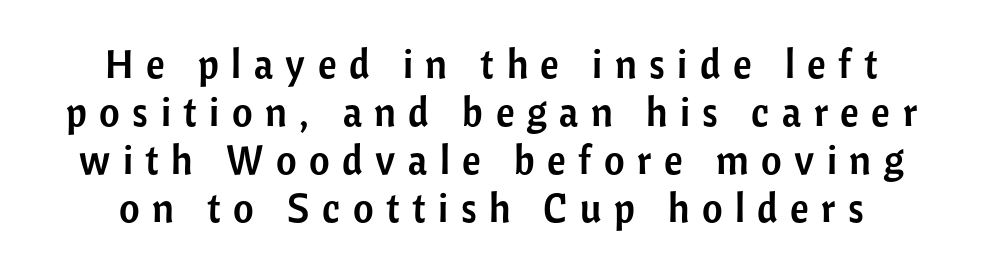
{"serif": "no", "italic": "no", "width": "normal", "stroke_contrast": "low", "x_height": "medium", "monospaced": "no", "underline": "no", "line_spacing_ratio": 1.2, "letter_spacing": "wide", "letter_spacing_em": 0.31, "glyph_px": 40}
